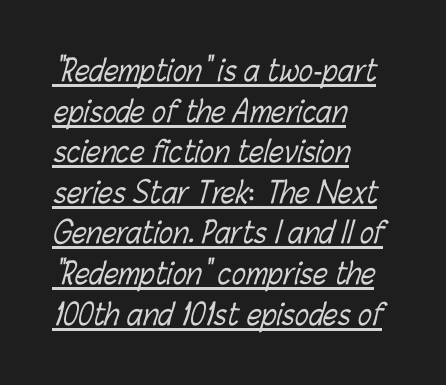
Q: Is the text bold? A: No.
Q: Is the text underlined? A: Yes.
Q: How is the paragraph aligned? A: Left-aligned.
Q: Is the spacing between letters normal or unusually wide? A: Normal.
Q: Is the spacing between lines tight, normal or loose? A: Normal.
Q: Width (condensed, normal, or wide)? A: Condensed.
Q: Stroke contrast? A: Low.
Q: x-height? A: Medium.
Q: Monospaced? A: No.
